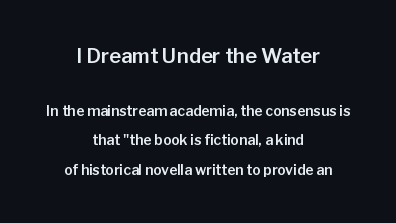
{"italic": "no", "underline": "no", "align": "center", "line_spacing": "loose", "line_spacing_ratio": 2.13, "letter_spacing": "normal", "letter_spacing_em": 0.0, "larger_block": "first", "size_ratio": 1.43, "glyph_px": 20}
